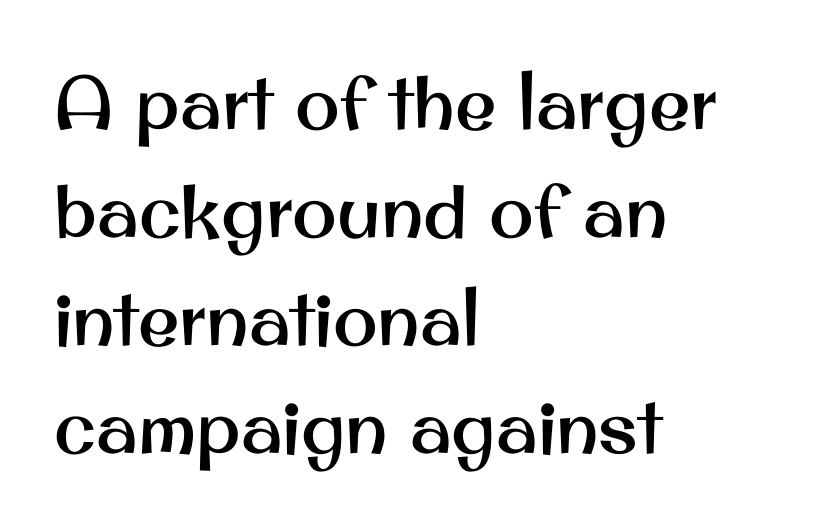
The image shows 75 px sans-serif type, upright; set left-aligned, normal line spacing (1.44x), normal letter spacing, not underlined; medium stroke contrast and a small x-height.
